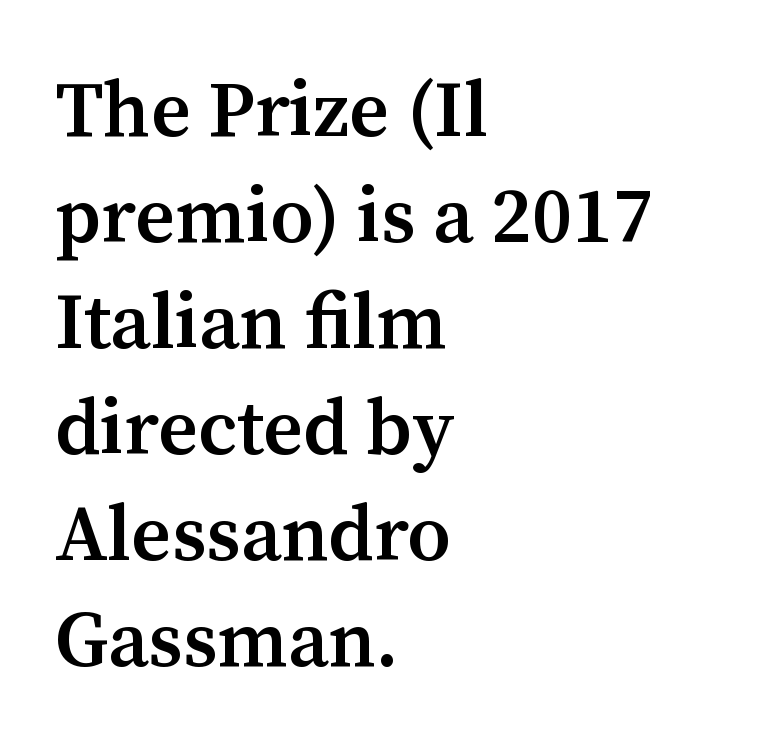
{"serif": "yes", "italic": "no", "bold": "semi", "weight": "semibold", "width": "normal", "stroke_contrast": "medium", "x_height": "medium", "monospaced": "no", "underline": "no", "align": "left", "line_spacing": "normal", "line_spacing_ratio": 1.36, "letter_spacing": "normal", "letter_spacing_em": 0.0, "glyph_px": 78}
